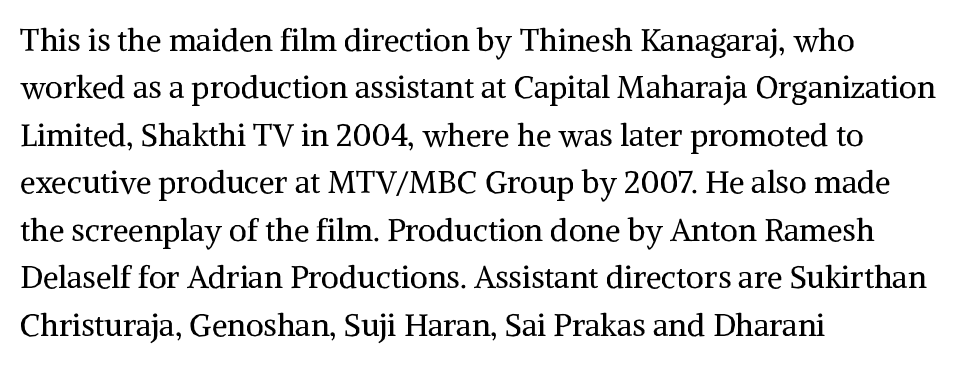
{"serif": "yes", "italic": "no", "bold": "no", "weight": "regular", "width": "normal", "stroke_contrast": "medium", "x_height": "medium", "monospaced": "no", "underline": "no", "align": "left", "line_spacing": "normal", "line_spacing_ratio": 1.53, "letter_spacing": "normal", "letter_spacing_em": 0.0, "glyph_px": 31}
